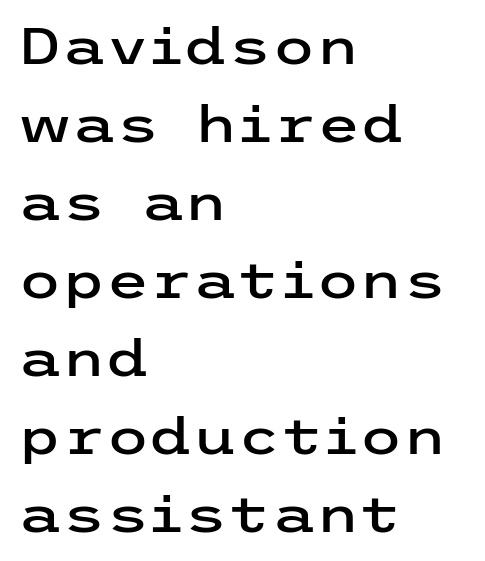
Regarding serifs, this sample does without them. Quick note: interline space is typical. The lettering holds an erect, upright posture throughout. Underline: absent. Is the block centered? No — it sits flush against the left margin. Is the letter spacing exaggerated? No — it looks like the ordinary default.
